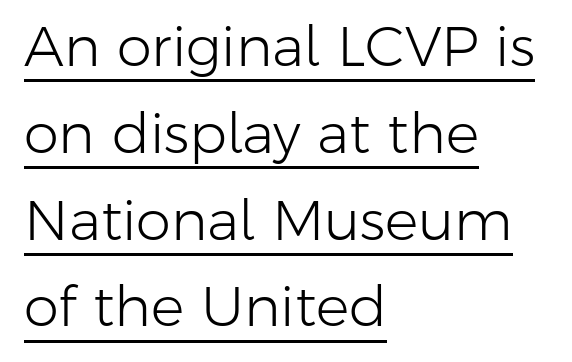
The image shows 56 px light sans-serif type, upright; set left-aligned, normal line spacing (1.55x), normal letter spacing, underlined; low stroke contrast and a medium x-height.
